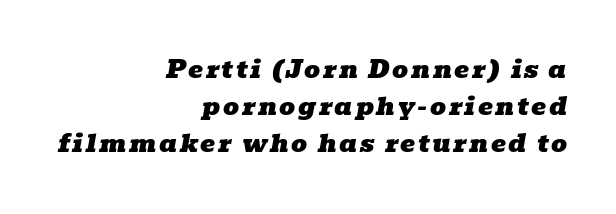
Q: Is the text italic (slanted)? A: Yes, it leans right by about 10 degrees.
Q: Is the text underlined? A: No.
Q: How is the paragraph aligned? A: Right-aligned.
Q: Is the spacing between lines tight, normal or loose? A: Normal.
